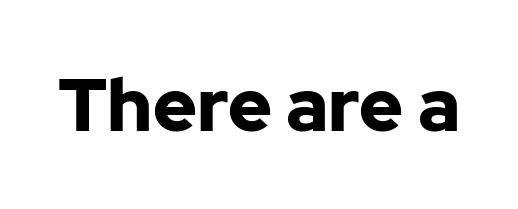
The image shows 74 px bold sans-serif type, upright; set normal letter spacing, not underlined; low stroke contrast and a medium x-height.
